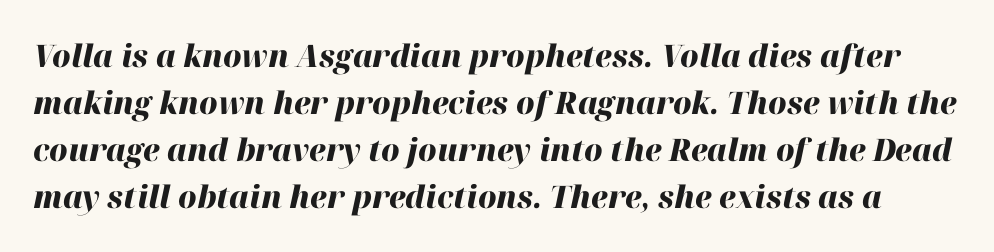
The image shows 31 px heavy type, italic (leaning right); set normal line spacing (1.52x), normal letter spacing, not underlined; high stroke contrast and a medium x-height.
